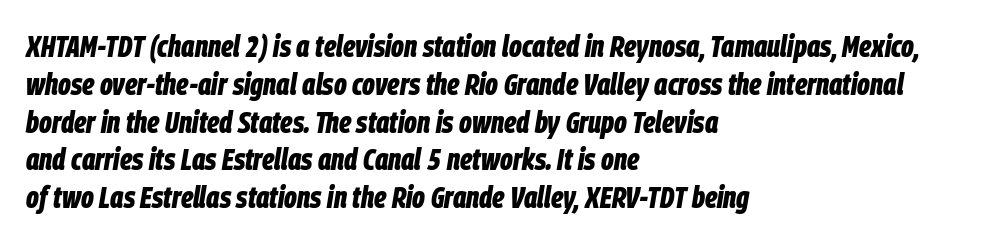
{"italic": "yes", "lean": "right", "slant_degrees": 9, "bold": "yes", "weight": "bold", "width": "condensed", "stroke_contrast": "low", "x_height": "large", "monospaced": "no", "underline": "no", "align": "left", "line_spacing_ratio": 1.22, "letter_spacing": "normal", "letter_spacing_em": 0.0, "glyph_px": 31}
